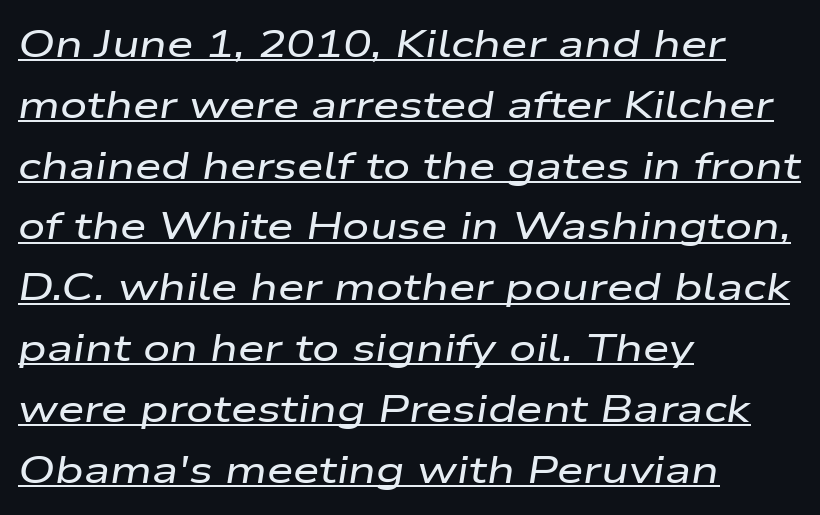
{"italic": "yes", "lean": "right", "slant_degrees": 9, "width": "wide", "stroke_contrast": "low", "x_height": "medium", "monospaced": "no", "underline": "yes", "align": "left", "line_spacing": "normal", "line_spacing_ratio": 1.6, "letter_spacing": "normal", "letter_spacing_em": 0.0, "glyph_px": 38}
